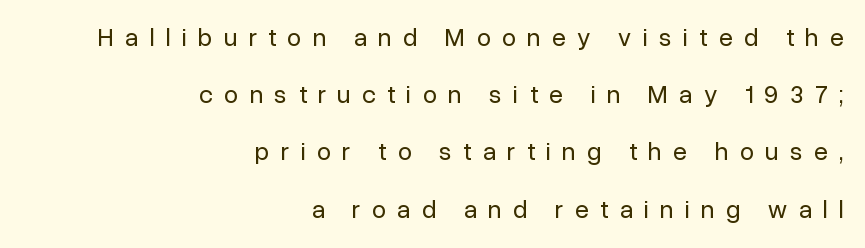
{"italic": "no", "bold": "no", "underline": "no", "align": "right", "line_spacing": "loose", "line_spacing_ratio": 2.29, "letter_spacing": "wide", "letter_spacing_em": 0.46, "glyph_px": 25}
